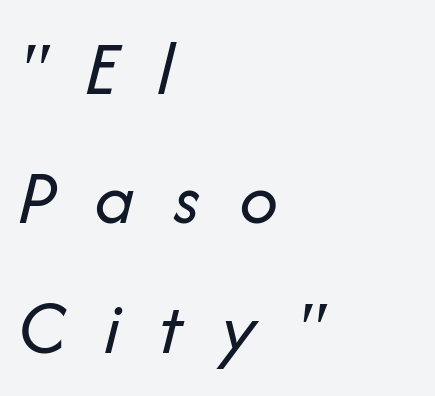
Q: Is the text bold? A: No.
Q: Is the text italic (slanted)? A: Yes, it leans right by about 14 degrees.
Q: Is the text underlined? A: No.
Q: How is the paragraph aligned? A: Left-aligned.
Q: Is the spacing between letters normal or unusually wide? A: Unusually wide.
Q: Is the spacing between lines tight, normal or loose? A: Normal.
Q: Width (condensed, normal, or wide)? A: Normal.
Q: Stroke contrast? A: Low.
Q: x-height? A: Medium.
Q: Monospaced? A: No.
